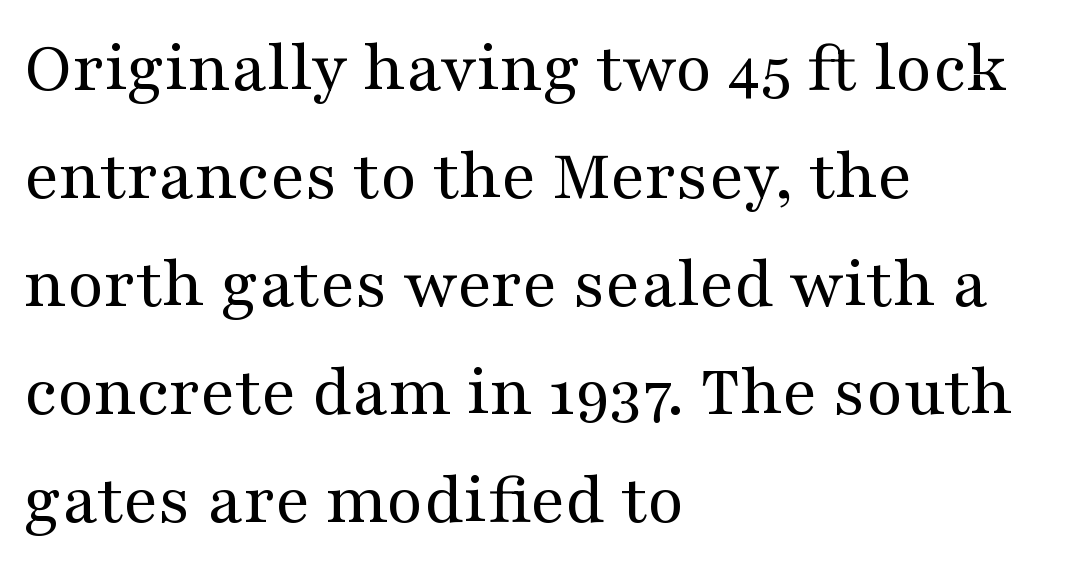
Proportional: the letters do not fall into vertical columns. The axis of the letterforms is exactly vertical. A student would call this left alignment; a typographer would say flush left, rag right. Leading: standard. Glance below the letters and you will spot only blank space.
